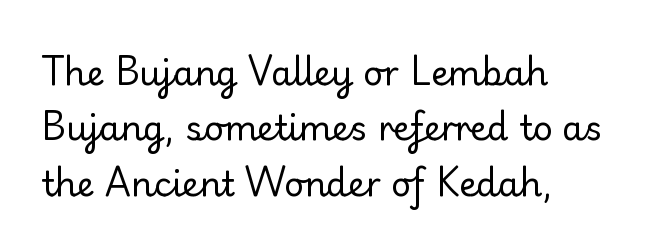
Q: Is the text bold? A: No.
Q: Is the text italic (slanted)? A: No, it is upright.
Q: Is the typeface a serif or a sans-serif typeface? A: Serif.
Q: Is the text underlined? A: No.
Q: How is the paragraph aligned? A: Left-aligned.
Q: Is the spacing between letters normal or unusually wide? A: Normal.
Q: Is the spacing between lines tight, normal or loose? A: Normal.
Q: Width (condensed, normal, or wide)? A: Normal.
Q: Stroke contrast? A: Low.
Q: x-height? A: Small.
Q: Monospaced? A: No.
